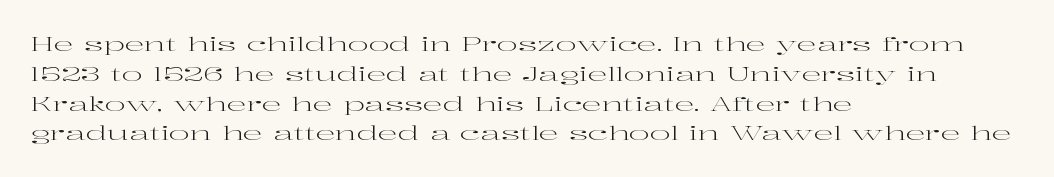
Q: Is the text bold? A: No.
Q: Is the text italic (slanted)? A: No, it is upright.
Q: Is the text underlined? A: No.
Q: How is the paragraph aligned? A: Left-aligned.
Q: Is the spacing between letters normal or unusually wide? A: Normal.
Q: Is the spacing between lines tight, normal or loose? A: Normal.
